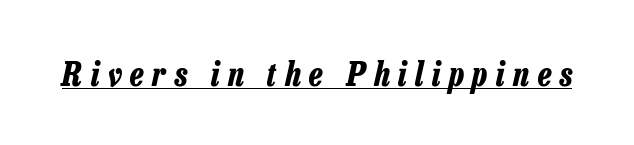
Q: Is the text bold? A: Yes.
Q: Is the text italic (slanted)? A: Yes, it leans right by about 13 degrees.
Q: Is the text underlined? A: Yes.
Q: Is the spacing between letters normal or unusually wide? A: Unusually wide.
Q: Width (condensed, normal, or wide)? A: Condensed.
Q: Stroke contrast? A: Low.
Q: x-height? A: Medium.
Q: Monospaced? A: No.
